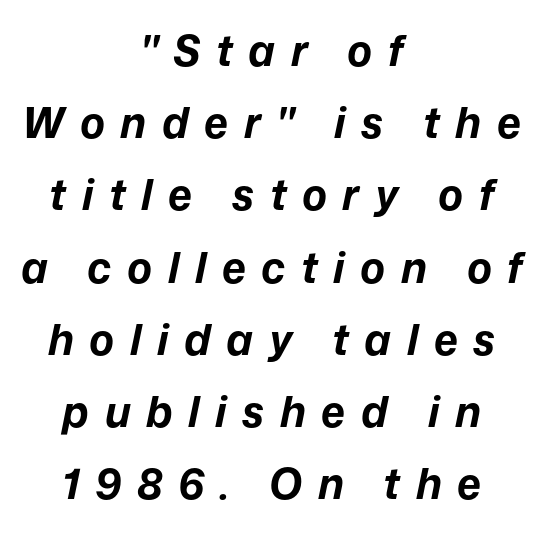
A full-strength bold gives these letters their thick strokes. The face used here is proportionally spaced, like ordinary book or web type. Tracking here is generous; glyphs stand well apart from one another. Line starts and ends both wander, symmetrically. The text carries the slant typical of an italic or oblique font. The baseline area is clear.
